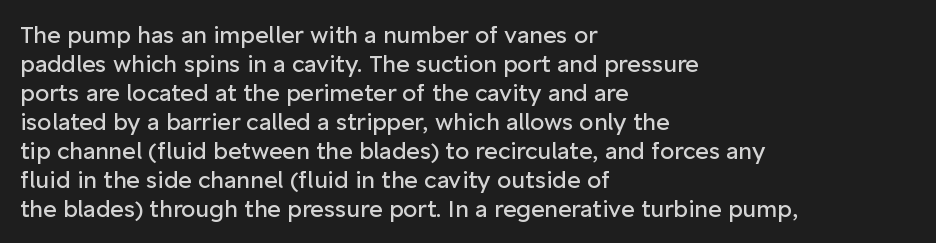
A typesetter would call this zero additional tracking. If you drew a line through each stem, it would be perfectly vertical. This block has exactly the height ordinary leading produces. Teacher's note: observe the even left margin — that is flush-left alignment. The area under the type is left untouched. This is not heavy type; no bold has been used.
